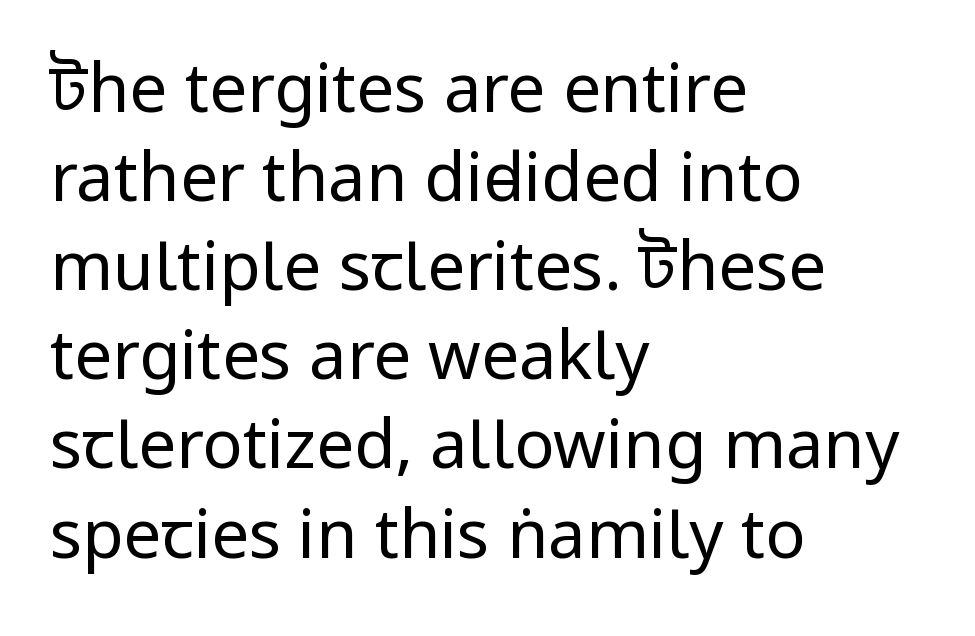
Vertically, the passage feels balanced, rows spaced as you'd expect. Stem width sits at or under what a default text font uses. Compared with a centered layout, this one pins lines to the left instead. In terms of letterform style, serifs are entirely absent. This is roman type, the default non-slanted kind. The horizontal fit of the characters is conventional and even.
